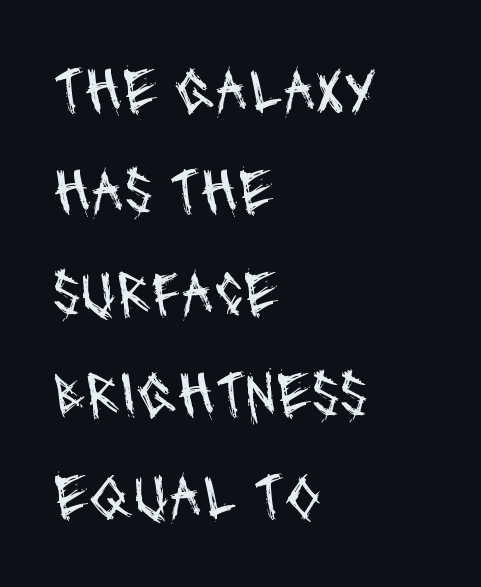
The image shows 65 px regular-weight, condensed sans-serif type; set left-aligned, normal line spacing (1.56x), normal letter spacing, not underlined; medium stroke contrast and a large x-height.
